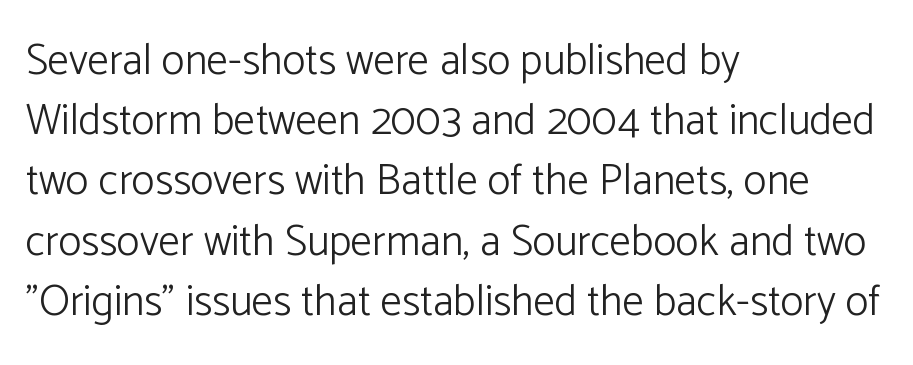
Q: Is the text bold? A: No.
Q: Is the text italic (slanted)? A: No, it is upright.
Q: Is the typeface a serif or a sans-serif typeface? A: Sans-serif.
Q: Is the text underlined? A: No.
Q: How is the paragraph aligned? A: Left-aligned.
Q: Is the spacing between letters normal or unusually wide? A: Normal.
Q: Is the spacing between lines tight, normal or loose? A: Normal.
Q: Width (condensed, normal, or wide)? A: Normal.
Q: Stroke contrast? A: Low.
Q: x-height? A: Medium.
Q: Monospaced? A: No.
